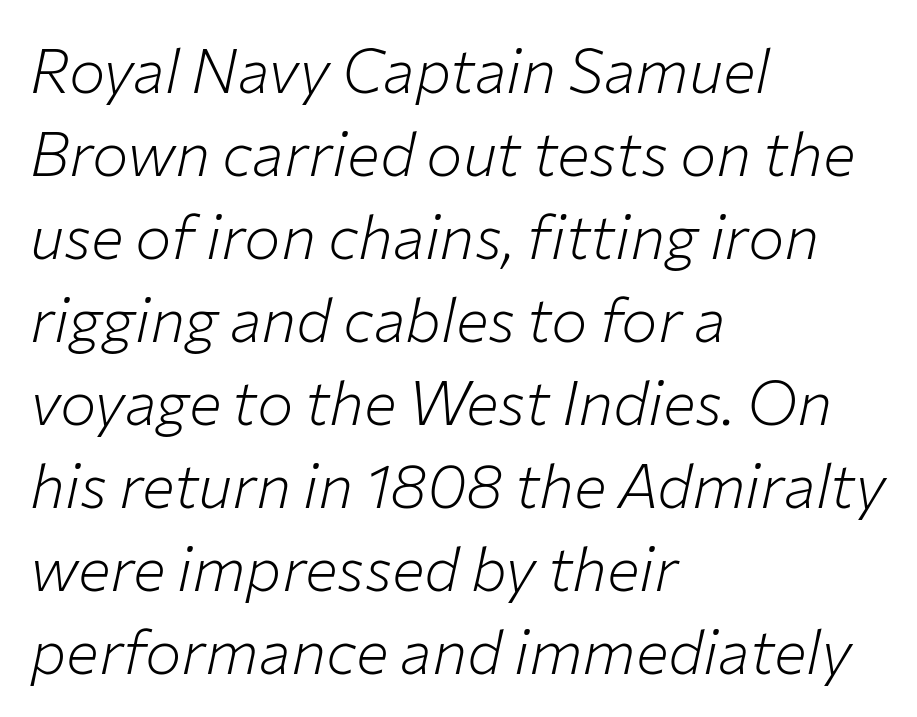
Underline: absent. Characters are canted at an angle relative to the baseline's perpendicular. The rendering uses a moderate line-height, typical for paragraphs. No chunkiness to these letters — they're not bold. Does the copy run flush right? No — it runs flush left. Look at the tracking — it's just the regular setting, nothing added.
